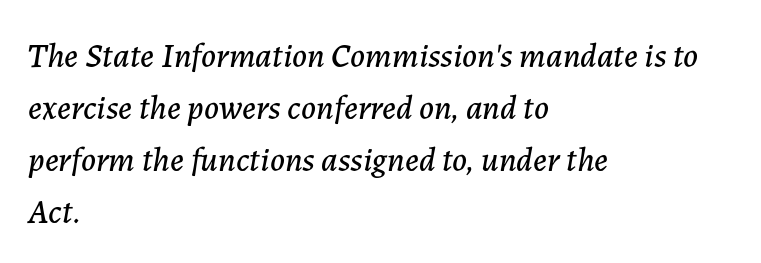
Tall strokes in this sample are angled rather than plumb. Alignment: flush left. Evenly set lines give the paragraph a standard silhouette. The letters advance in unequal steps, a hallmark of proportional type.
